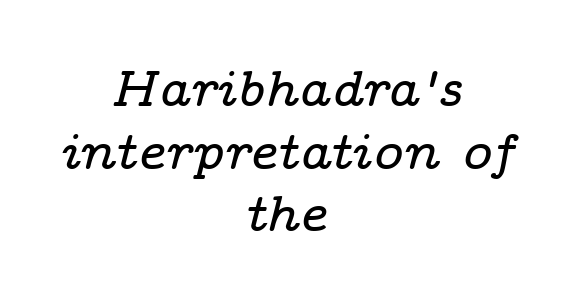
The image shows 51 px wide serif type, italic (leaning right); set centered, line spacing 1.23x, normal letter spacing, not underlined; low stroke contrast and a medium x-height.
